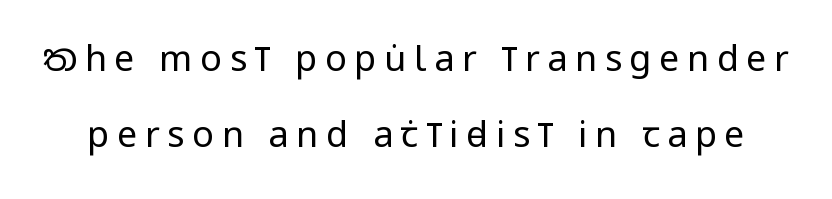
Font category for this specimen: sans-serif. Varying glyph widths throughout — classic text-font behaviour. The face used here is rendered with a markedly widened letterfit. The passage shown is not underscored anywhere.
